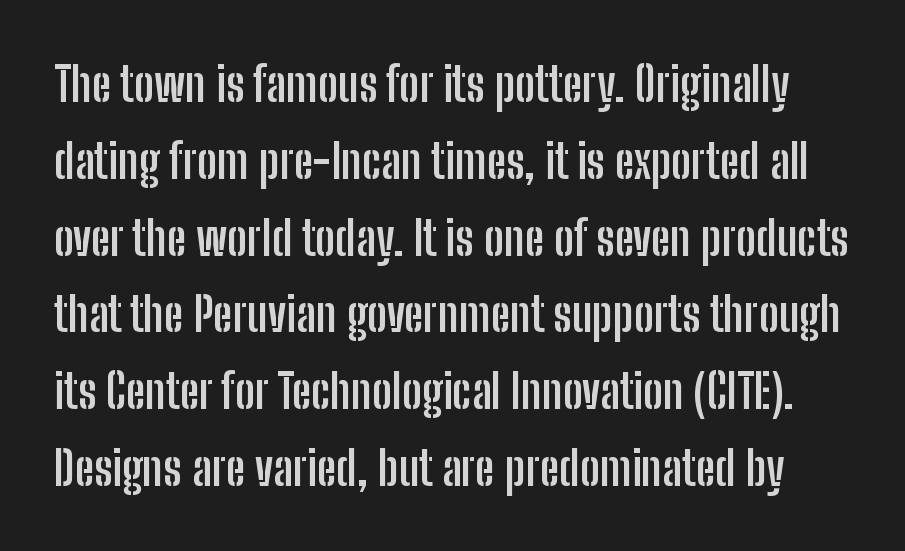
Do the letters lean? They stand straight. Honestly, the row spacing looks completely unremarkable. I'd call this a sans setting — the letters go barefoot. Chunky letters — that's bold for sure. Spacing between characters is what you'd get straight out of the box. Decoration check: the copy has no underline.
